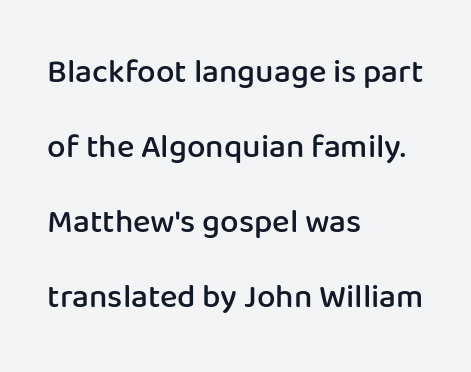
The image shows 33 px semibold sans-serif type, upright; set left-aligned, loose line spacing (2.27x), normal letter spacing, not underlined; low stroke contrast and a medium x-height.
